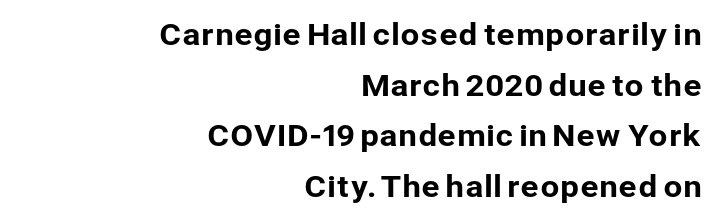
Q: Is the text italic (slanted)? A: No, it is upright.
Q: Is the typeface a serif or a sans-serif typeface? A: Sans-serif.
Q: Is the text underlined? A: No.
Q: How is the paragraph aligned? A: Right-aligned.
Q: Is the spacing between letters normal or unusually wide? A: Normal.
Q: Is the spacing between lines tight, normal or loose? A: Normal.
Q: Width (condensed, normal, or wide)? A: Normal.
Q: Stroke contrast? A: Low.
Q: x-height? A: Medium.
Q: Monospaced? A: No.
